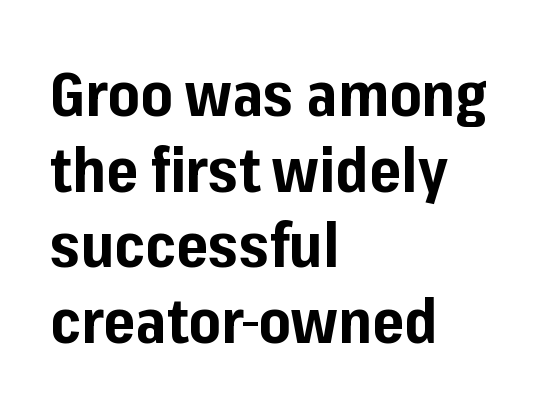
Short note: letters normally spaced. Rule under the text: the space is simply empty. The lettering stays uniformly vertical, giving the passage a roman look. Alignment: flush left. Heavy-handed strokes throughout: this text is bold.
